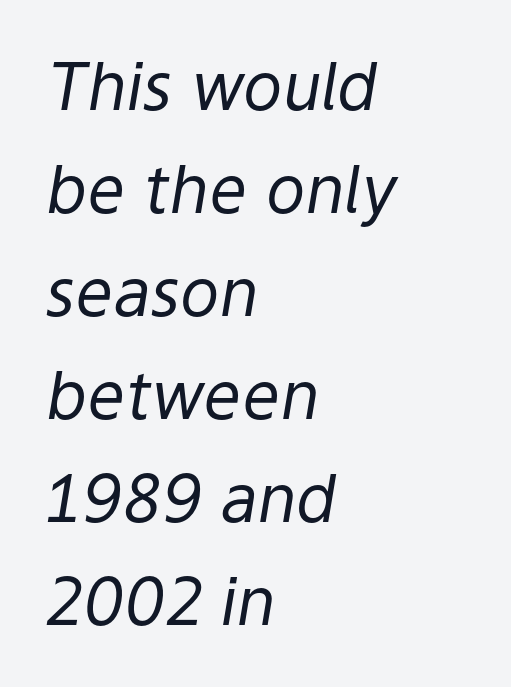
Q: Is the text bold? A: No.
Q: Is the text italic (slanted)? A: Yes, it leans right by about 9 degrees.
Q: Is the text underlined? A: No.
Q: How is the paragraph aligned? A: Left-aligned.
Q: Is the spacing between letters normal or unusually wide? A: Normal.
Q: Is the spacing between lines tight, normal or loose? A: Normal.
Q: Width (condensed, normal, or wide)? A: Normal.
Q: Stroke contrast? A: Low.
Q: x-height? A: Medium.
Q: Monospaced? A: No.
